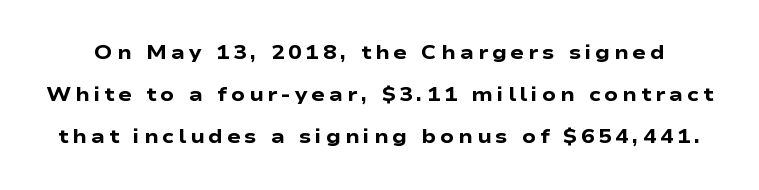
Whoever set this chose breathing room over compactness in the vertical rhythm. Summary of weight: heavy, a full bold. Only glyphs here, with clear space below each row. Notice how the stems are strictly vertical — no italics here.
